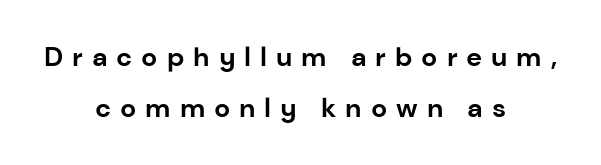
The image shows 27 px bold type, upright; set centered, line spacing 1.88x, unusually wide letter spacing (+0.33 em), not underlined.
